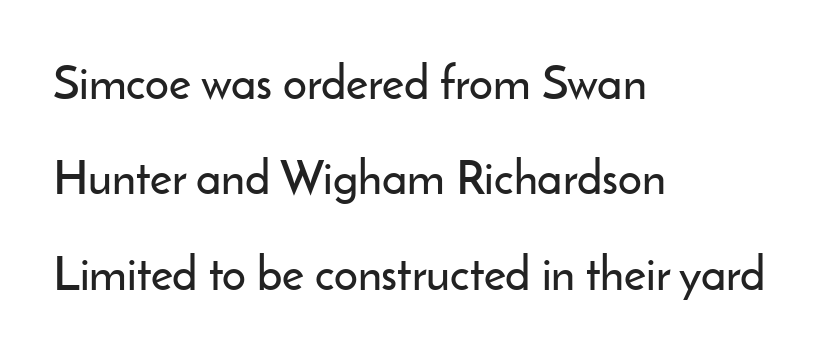
{"serif": "no", "italic": "no", "width": "normal", "stroke_contrast": "low", "x_height": "small", "monospaced": "no", "underline": "no", "align": "left", "line_spacing": "loose", "line_spacing_ratio": 2.03, "letter_spacing": "normal", "letter_spacing_em": 0.0, "glyph_px": 47}
